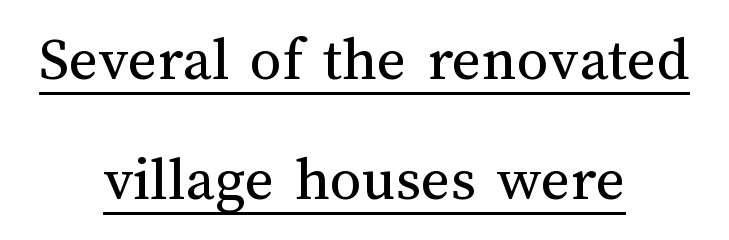
The image shows 63 px regular-weight type, upright; set centered, loose line spacing (1.9x), normal letter spacing, underlined; medium stroke contrast and a medium x-height.
